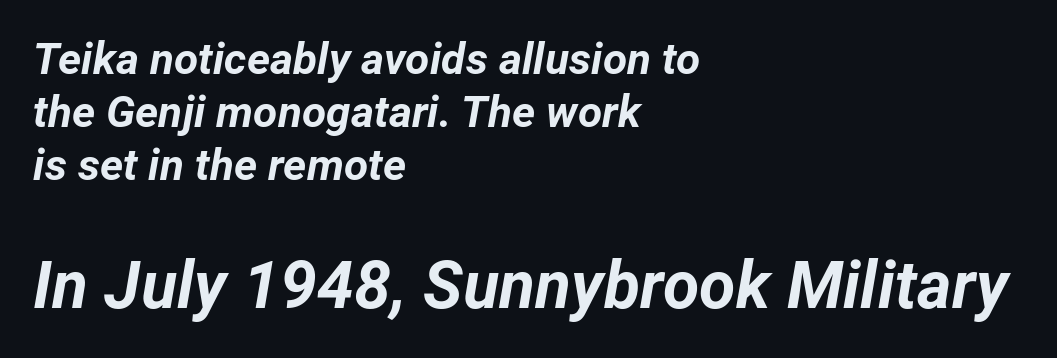
The image shows 66 px bold type, italic (leaning right); set left-aligned, line spacing 1.21x, normal letter spacing, not underlined; the second (bottom) block is 1.5x larger; low stroke contrast and a medium x-height.
